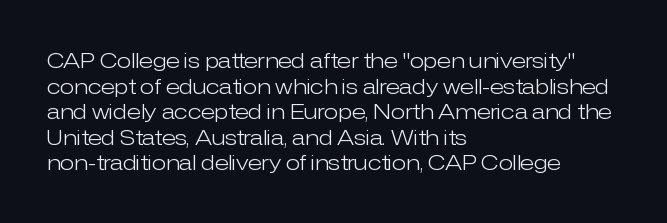
{"italic": "no", "bold": "no", "underline": "no", "align": "left", "line_spacing_ratio": 1.22, "letter_spacing": "normal", "letter_spacing_em": 0.0, "glyph_px": 21}
